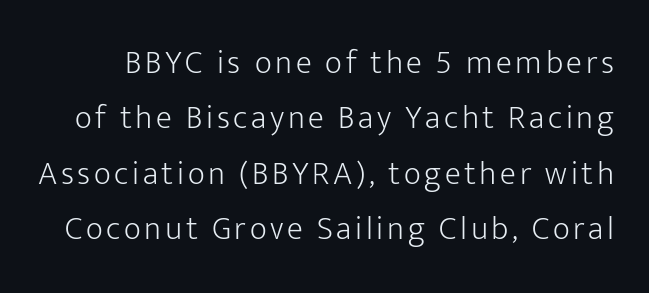
Note the varied advance widths — an 'i' is clearly narrower than an 'm'. To sum up the face: it is a sans, with no serifs. The gap between lines stays unmarked. Students, observe: this is what conventionally led text looks like. The letters stand straight up with perfectly vertical stems.
